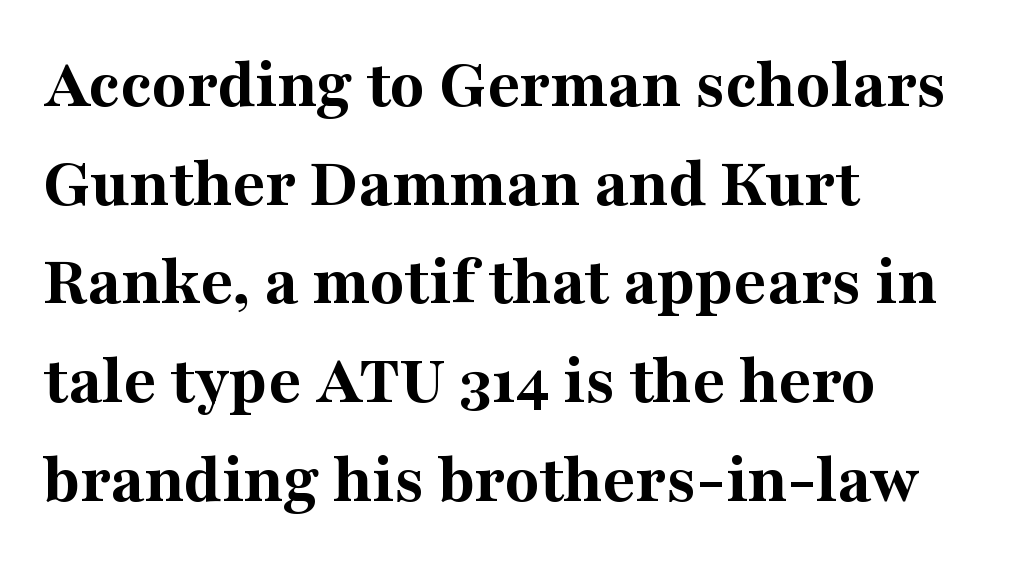
{"serif": "yes", "italic": "no", "bold": "yes", "weight": "bold", "width": "normal", "stroke_contrast": "medium", "x_height": "medium", "monospaced": "no", "underline": "no", "align": "left", "line_spacing": "normal", "line_spacing_ratio": 1.39, "letter_spacing": "normal", "letter_spacing_em": 0.0, "glyph_px": 71}
